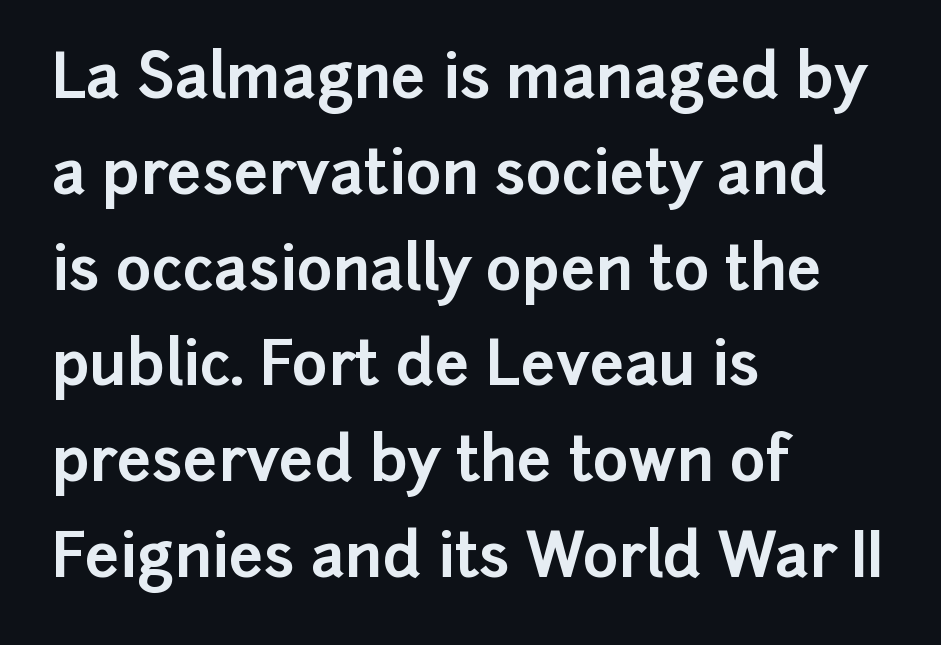
Default kerning and tracking; the words read as compact shapes. Font category for this specimen: sans-serif. Just letters on the line, the space beneath them empty. The passage is arranged the way most books set body copy — flush left. Proportional: the letters do not fall into vertical columns.
